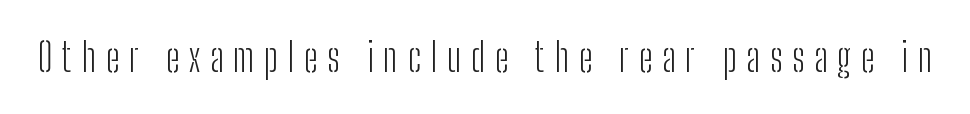
Q: Is the text bold? A: No.
Q: Is the text italic (slanted)? A: No, it is upright.
Q: Is the typeface a serif or a sans-serif typeface? A: Sans-serif.
Q: Is the text underlined? A: No.
Q: Is the spacing between letters normal or unusually wide? A: Unusually wide.
Q: Width (condensed, normal, or wide)? A: Condensed.
Q: Stroke contrast? A: Low.
Q: x-height? A: Medium.
Q: Monospaced? A: No.
